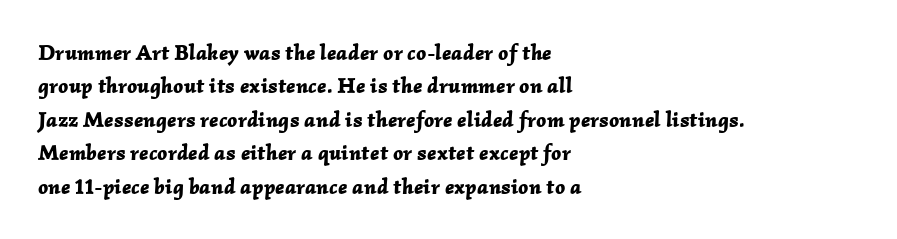
Q: Is the text bold? A: Yes.
Q: Is the text italic (slanted)? A: Yes, it leans right by about 2 degrees.
Q: Is the text underlined? A: No.
Q: How is the paragraph aligned? A: Left-aligned.
Q: Is the spacing between letters normal or unusually wide? A: Normal.
Q: Is the spacing between lines tight, normal or loose? A: Normal.
